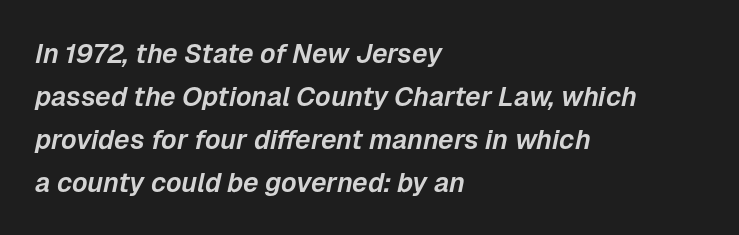
{"italic": "yes", "lean": "right", "slant_degrees": 12, "underline": "no", "align": "left", "line_spacing": "normal", "line_spacing_ratio": 1.59, "letter_spacing": "normal", "letter_spacing_em": 0.0, "glyph_px": 27}
